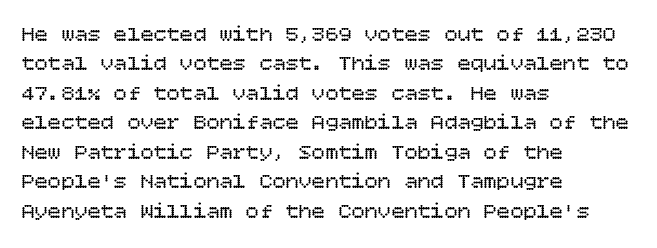
Q: Is the text bold? A: No.
Q: Is the text italic (slanted)? A: No, it is upright.
Q: Is the text underlined? A: No.
Q: How is the paragraph aligned? A: Left-aligned.
Q: Is the spacing between letters normal or unusually wide? A: Normal.
Q: Is the spacing between lines tight, normal or loose? A: Normal.
